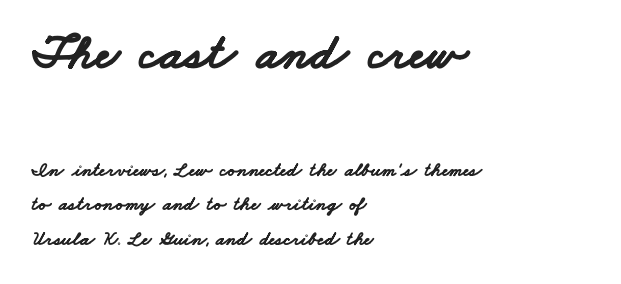
Q: Is the text bold? A: Yes.
Q: Is the typeface a serif or a sans-serif typeface? A: Sans-serif.
Q: Is the text underlined? A: No.
Q: How is the paragraph aligned? A: Left-aligned.
Q: Is the spacing between letters normal or unusually wide? A: Normal.
Q: Which block of text is set in a larger size, the first (top) or the second (bottom)? A: The first (top) one.
Q: Width (condensed, normal, or wide)? A: Wide.
Q: Stroke contrast? A: Low.
Q: x-height? A: Small.
Q: Monospaced? A: No.
